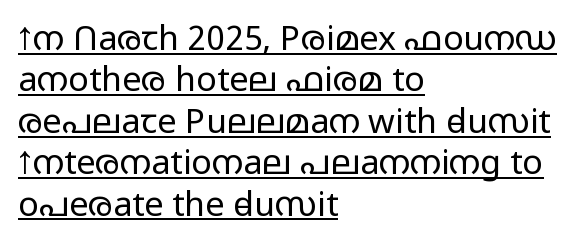
{"serif": "no", "italic": "no", "bold": "no", "weight": "light", "width": "wide", "stroke_contrast": "low", "x_height": "medium", "monospaced": "no", "underline": "yes", "align": "left", "line_spacing_ratio": 1.22, "letter_spacing": "normal", "letter_spacing_em": 0.0, "glyph_px": 34}
